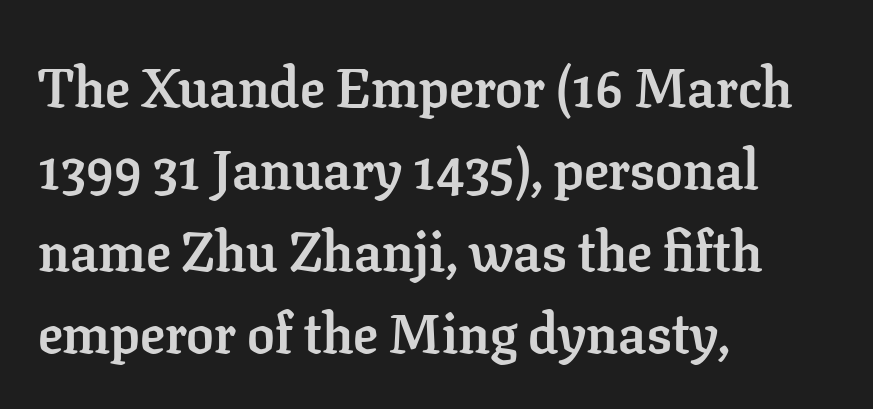
The image shows 55 px semibold serif type, upright; set left-aligned, normal line spacing (1.49x), normal letter spacing, not underlined; low stroke contrast and a medium x-height.
